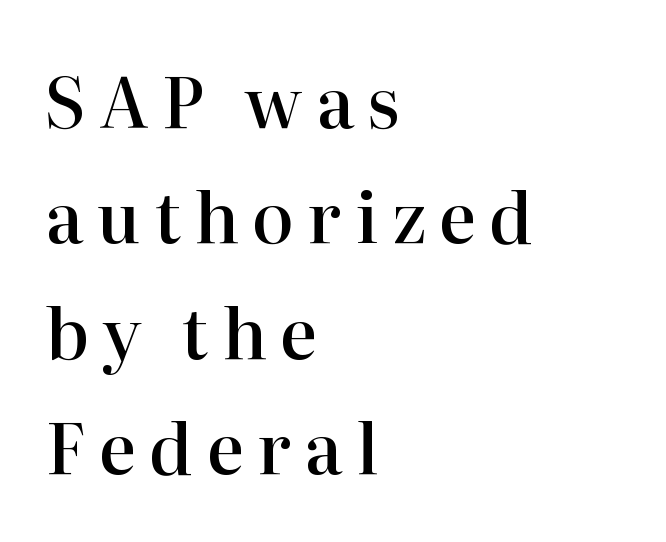
The image shows 70 px semibold serif type, upright; set left-aligned, normal line spacing (1.65x), not underlined; high stroke contrast and a medium x-height.
